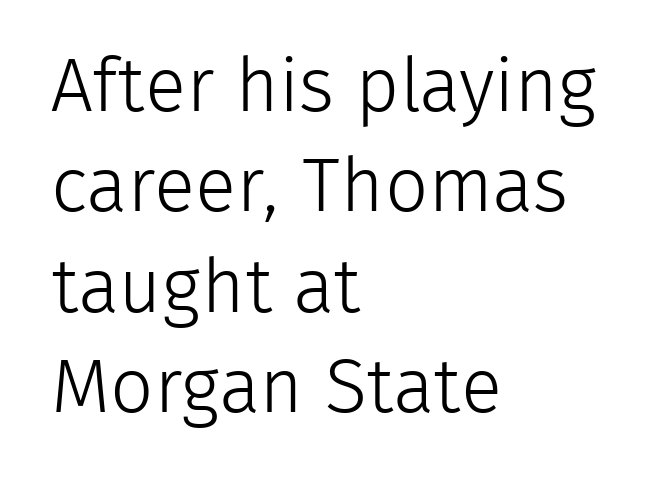
{"serif": "no", "italic": "no", "bold": "no", "weight": "light", "width": "normal", "stroke_contrast": "low", "x_height": "medium", "monospaced": "no", "underline": "no", "align": "left", "line_spacing": "normal", "line_spacing_ratio": 1.32, "letter_spacing": "normal", "letter_spacing_em": 0.0, "glyph_px": 76}
